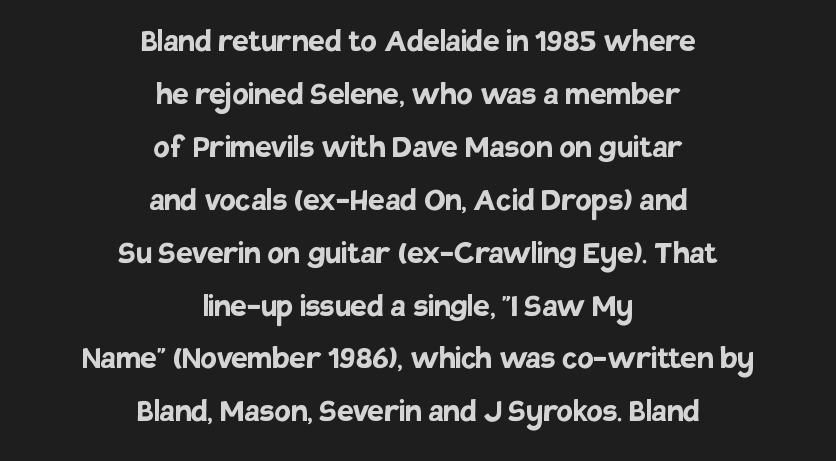
Heft: maximum for text — a bold. Classification — sans serif. This block has exactly the height ordinary leading produces. Each letter keeps its own natural width here, so spacing adapts to shape. Where is the straight margin? There isn't one; the lines are centered.
